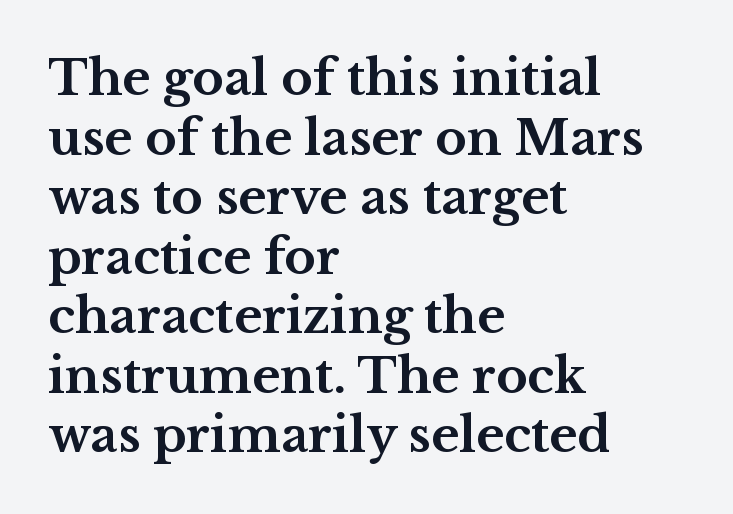
Q: Is the text bold? A: Yes.
Q: Is the text italic (slanted)? A: No, it is upright.
Q: Is the typeface a serif or a sans-serif typeface? A: Serif.
Q: Is the text underlined? A: No.
Q: How is the paragraph aligned? A: Left-aligned.
Q: Is the spacing between letters normal or unusually wide? A: Normal.
Q: Width (condensed, normal, or wide)? A: Wide.
Q: Stroke contrast? A: Medium.
Q: x-height? A: Medium.
Q: Monospaced? A: No.
